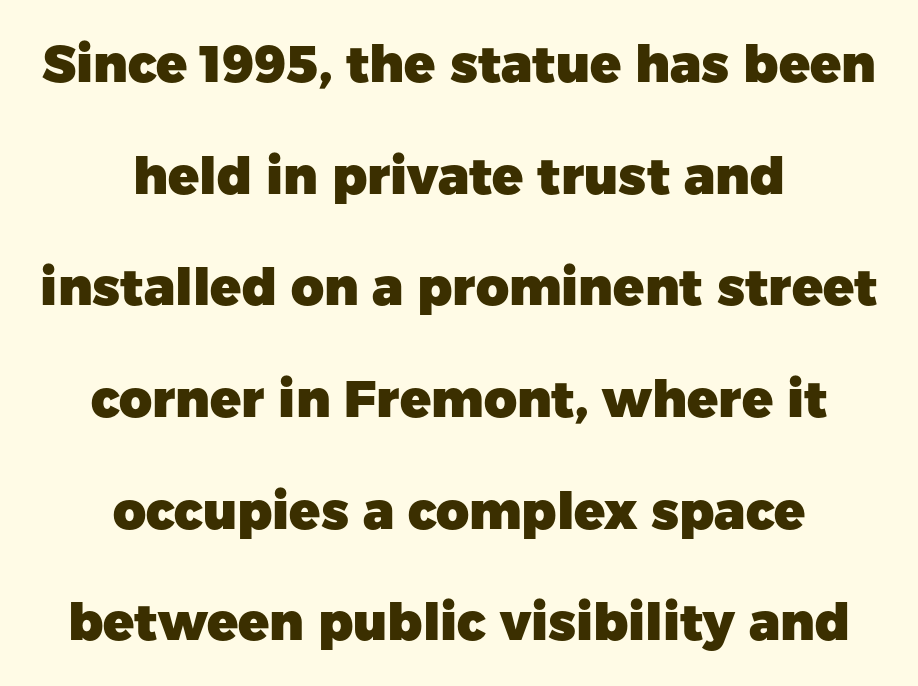
{"serif": "no", "italic": "no", "bold": "yes", "weight": "heavy", "width": "normal", "stroke_contrast": "low", "x_height": "medium", "monospaced": "no", "underline": "no", "align": "center", "line_spacing": "loose", "line_spacing_ratio": 2.19, "letter_spacing": "normal", "letter_spacing_em": 0.0, "glyph_px": 51}
